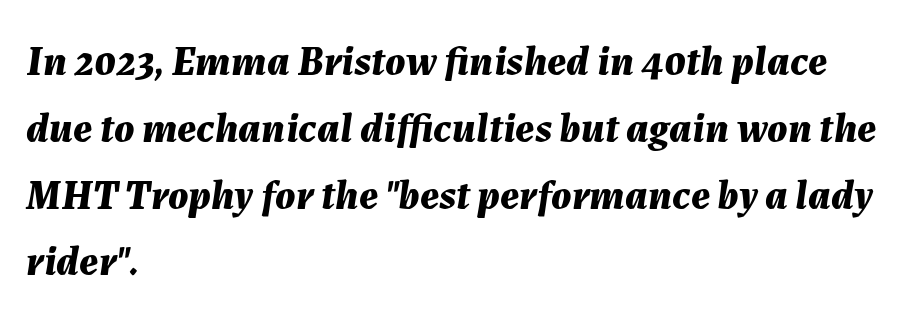
The image shows 42 px bold type, italic (leaning right); set left-aligned, normal line spacing (1.59x), normal letter spacing, not underlined; medium stroke contrast and a medium x-height.
